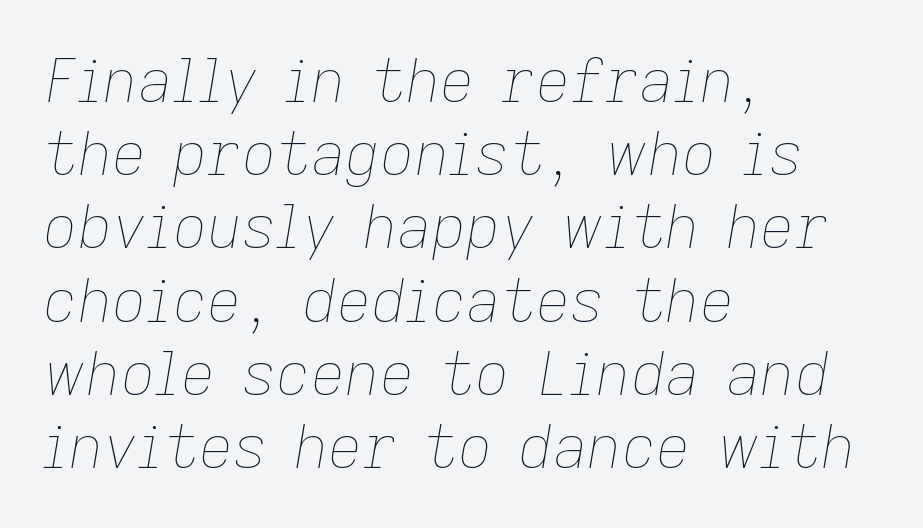
Q: Is the text bold? A: No.
Q: Is the text italic (slanted)? A: Yes, it leans right by about 9 degrees.
Q: Is the text underlined? A: No.
Q: How is the paragraph aligned? A: Left-aligned.
Q: Is the spacing between letters normal or unusually wide? A: Normal.
Q: Width (condensed, normal, or wide)? A: Normal.
Q: Stroke contrast? A: Low.
Q: x-height? A: Medium.
Q: Monospaced? A: No.
